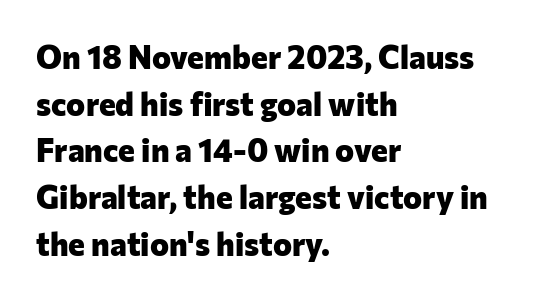
{"serif": "no", "italic": "no", "bold": "yes", "weight": "heavy", "width": "normal", "stroke_contrast": "low", "x_height": "medium", "monospaced": "no", "underline": "no", "align": "left", "line_spacing": "normal", "line_spacing_ratio": 1.46, "letter_spacing": "normal", "letter_spacing_em": 0.0, "glyph_px": 32}
